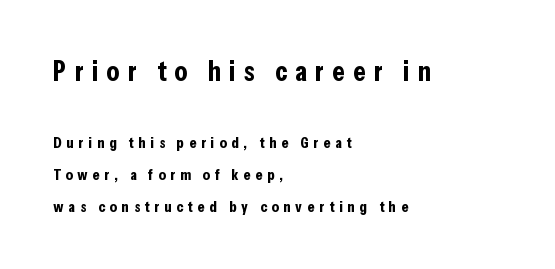
The image shows 28 px bold, condensed sans-serif type, upright; set left-aligned, loose line spacing (2.01x), unusually wide letter spacing (+0.3 em), not underlined; the first (top) block is 1.75x larger; low stroke contrast and a medium x-height.
